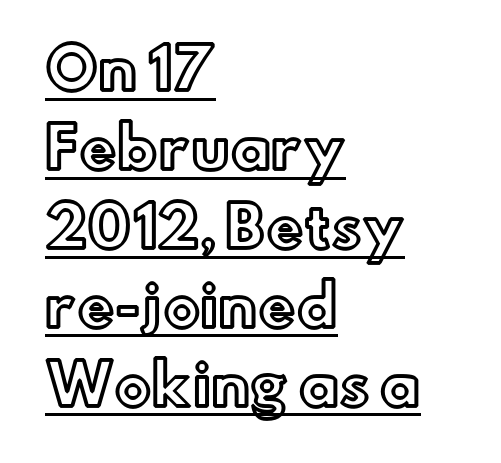
{"italic": "no", "width": "normal", "x_height": "small", "monospaced": "no", "underline": "yes", "align": "left", "line_spacing": "normal", "line_spacing_ratio": 1.41, "letter_spacing": "normal", "letter_spacing_em": 0.0, "glyph_px": 56}
